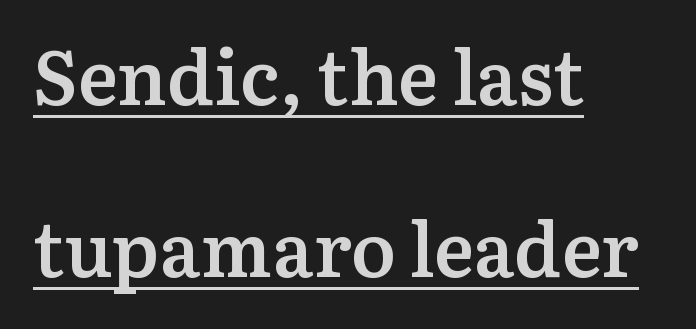
The gaps between neighbouring characters are ordinary and unremarkable. The font family rendered here belongs to the serif group. Weight: semibold (demi). These lines were composed using upright roman letters.
